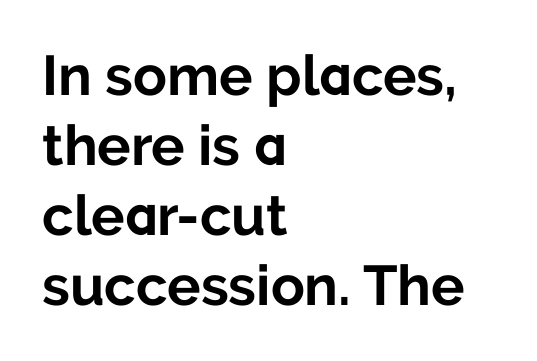
{"serif": "no", "italic": "no", "bold": "yes", "weight": "bold", "width": "normal", "stroke_contrast": "low", "x_height": "medium", "monospaced": "no", "underline": "no", "align": "left", "line_spacing": "normal", "line_spacing_ratio": 1.25, "letter_spacing": "normal", "letter_spacing_em": 0.0, "glyph_px": 56}
